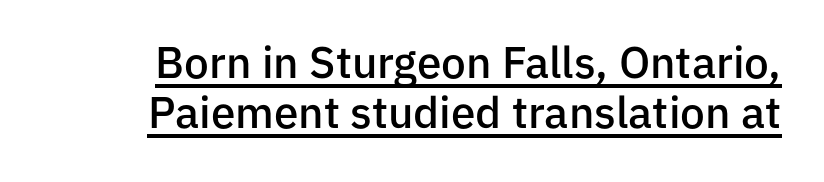
Q: Is the text bold? A: Semi-bold.
Q: Is the text italic (slanted)? A: No, it is upright.
Q: Is the typeface a serif or a sans-serif typeface? A: Sans-serif.
Q: Is the text underlined? A: Yes.
Q: Is the spacing between letters normal or unusually wide? A: Normal.
Q: Is the spacing between lines tight, normal or loose? A: Tight.
Q: Width (condensed, normal, or wide)? A: Normal.
Q: Stroke contrast? A: Low.
Q: x-height? A: Medium.
Q: Monospaced? A: No.
